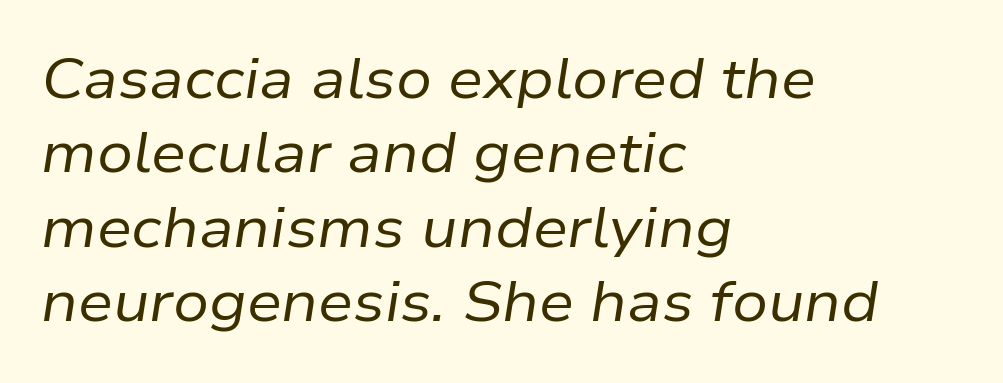
{"italic": "yes", "lean": "right", "slant_degrees": 9, "bold": "no", "weight": "regular", "width": "normal", "stroke_contrast": "low", "x_height": "medium", "monospaced": "no", "underline": "no", "align": "left", "line_spacing": "normal", "line_spacing_ratio": 1.33, "letter_spacing": "normal", "letter_spacing_em": 0.0, "glyph_px": 56}
